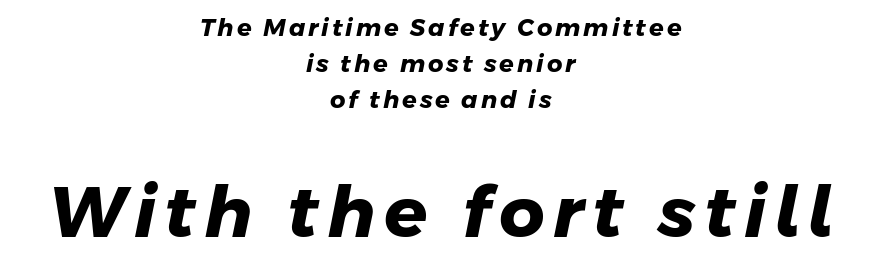
The image shows 71 px heavy sans-serif type; set centered, normal line spacing (1.51x), not underlined; the second (bottom) block is 2.96x larger; low stroke contrast and a medium x-height.
